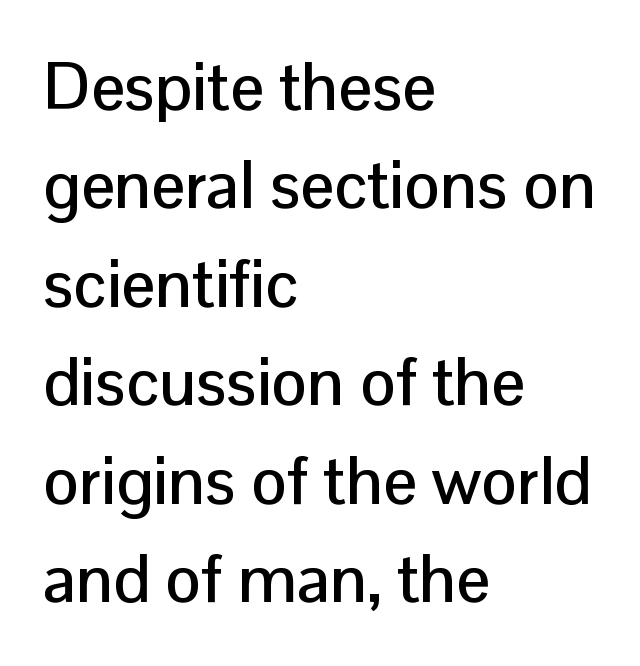
The image shows 67 px sans-serif type, upright; set left-aligned, normal line spacing (1.47x), normal letter spacing, not underlined; low stroke contrast and a medium x-height.
